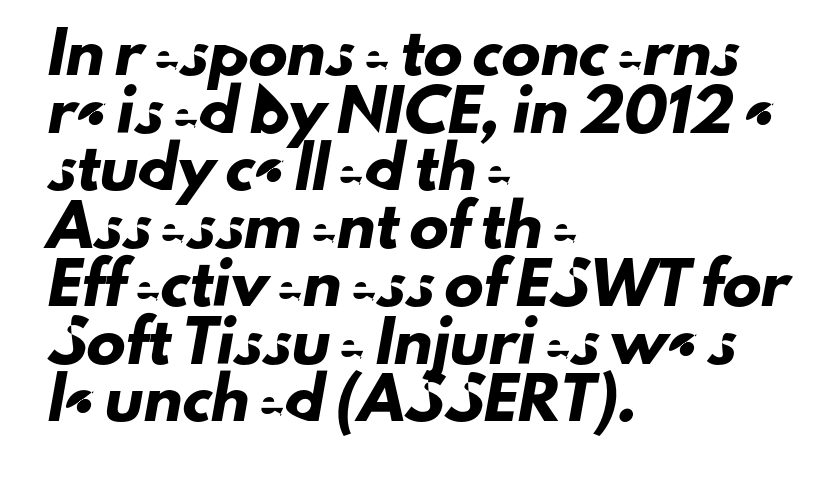
Which margin do the lines hug? The left one — the right edge is uneven. Baseline-to-baseline distance is the conventional proportion of letter height. What kind of face is this? One without serifs — a sans. Letters rest on an invisible, unmarked baseline.
